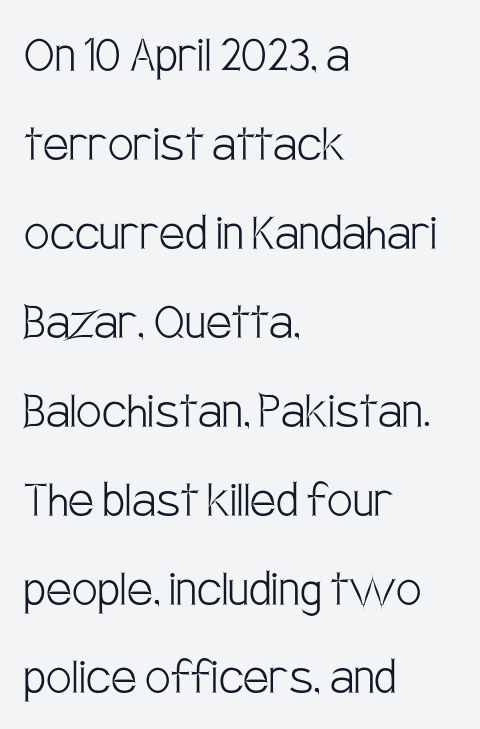
Q: Is the text bold? A: No.
Q: Is the text italic (slanted)? A: No, it is upright.
Q: Is the typeface a serif or a sans-serif typeface? A: Sans-serif.
Q: Is the text underlined? A: No.
Q: How is the paragraph aligned? A: Left-aligned.
Q: Is the spacing between letters normal or unusually wide? A: Normal.
Q: Is the spacing between lines tight, normal or loose? A: Normal.
Q: Width (condensed, normal, or wide)? A: Condensed.
Q: Stroke contrast? A: Low.
Q: x-height? A: Large.
Q: Monospaced? A: No.
